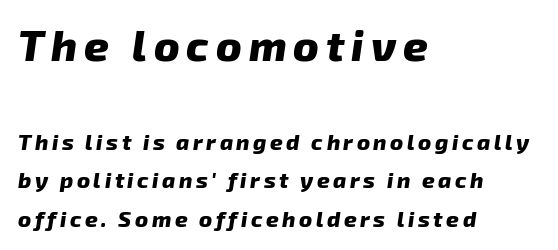
The image shows 43 px heavy type, italic (leaning right); set left-aligned, line spacing 1.75x, not underlined; the first (top) block is 1.95x larger; low stroke contrast and a medium x-height.
